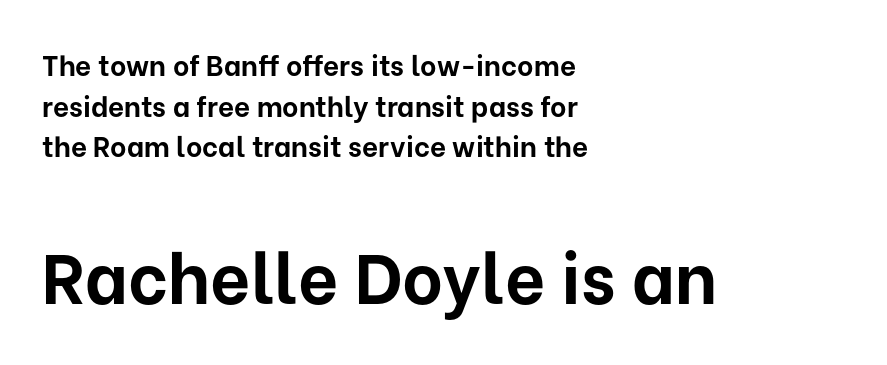
{"serif": "no", "italic": "no", "bold": "yes", "weight": "bold", "width": "normal", "stroke_contrast": "low", "x_height": "medium", "monospaced": "no", "underline": "no", "align": "left", "line_spacing": "normal", "line_spacing_ratio": 1.45, "letter_spacing": "normal", "letter_spacing_em": 0.0, "larger_block": "second", "size_ratio": 2.5, "glyph_px": 70}
